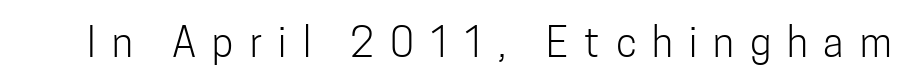
Q: Is the text bold? A: No.
Q: Is the text italic (slanted)? A: No, it is upright.
Q: Is the typeface a serif or a sans-serif typeface? A: Sans-serif.
Q: Is the text underlined? A: No.
Q: Is the spacing between letters normal or unusually wide? A: Unusually wide.
Q: Width (condensed, normal, or wide)? A: Condensed.
Q: Stroke contrast? A: Low.
Q: x-height? A: Medium.
Q: Monospaced? A: No.
